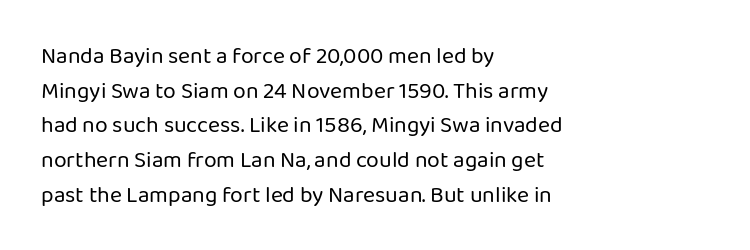
Vertical strokes here are truly vertical. Is the block centered? No — it sits flush against the left margin. Standard letterfit; no display-style spreading of the glyphs. This is not heavy type; no bold has been used.
